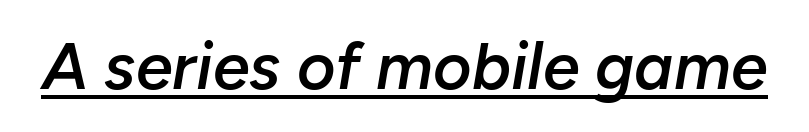
Is the letter spacing exaggerated? No — it looks like the ordinary default. Like a heading marked for emphasis, these lines bear an underscore. Students, this is semibold: more ink than regular, less than bold. The font's italic variant was chosen for this text. Each letter keeps its own natural width here, so spacing adapts to shape.
